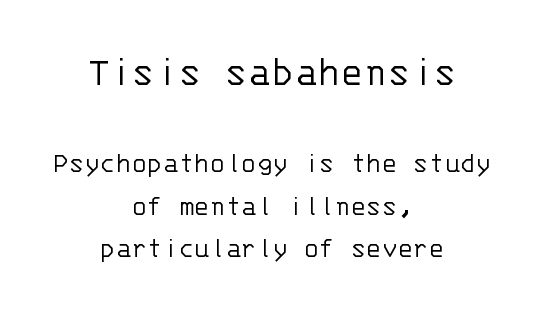
The letterforms sit at book weight or below. These lines sit exactly where default settings would place them. You can tell from the bare stems that sans-serif type was used. Honestly, there is no underline to notice here at all.
